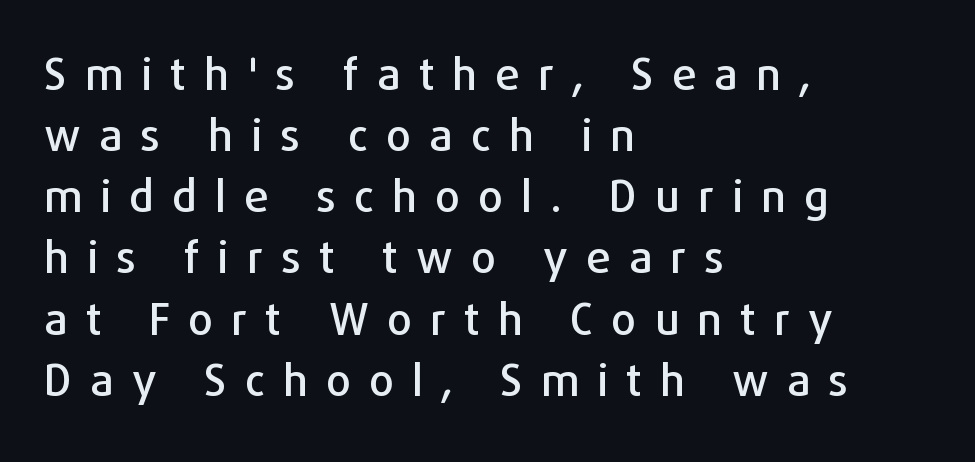
The image shows 44 px sans-serif type, upright; set left-aligned, normal line spacing (1.39x), unusually wide letter spacing (+0.41 em), not underlined; low stroke contrast and a medium x-height.
